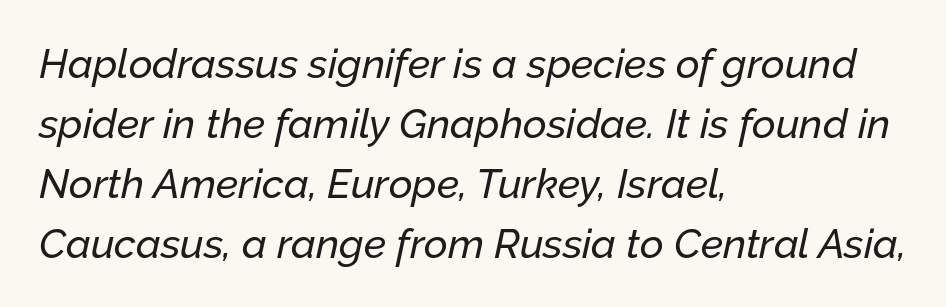
{"italic": "yes", "lean": "right", "slant_degrees": 12, "width": "normal", "stroke_contrast": "low", "x_height": "medium", "monospaced": "no", "underline": "no", "align": "left", "line_spacing": "normal", "line_spacing_ratio": 1.46, "letter_spacing": "normal", "letter_spacing_em": 0.0, "glyph_px": 41}
